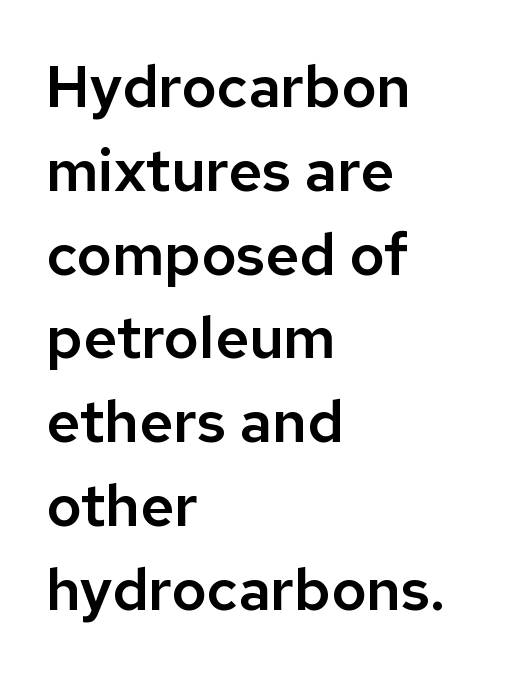
The image shows 59 px sans-serif type, upright; set left-aligned, normal line spacing (1.42x), normal letter spacing, not underlined; low stroke contrast and a medium x-height.
